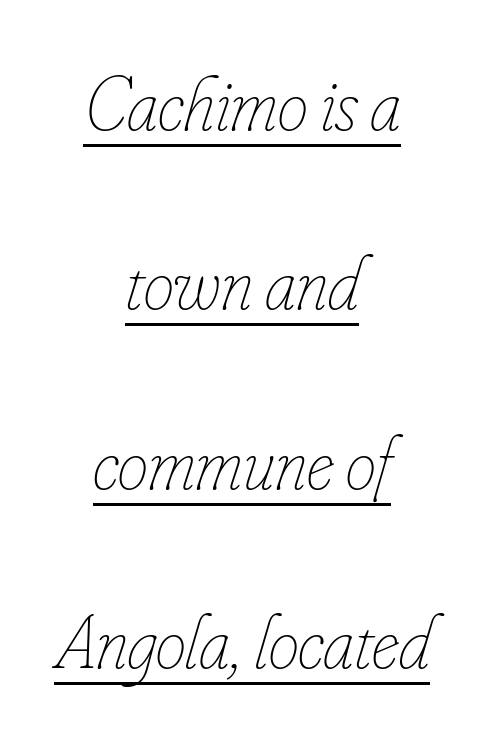
The image shows 77 px thin, condensed type, italic (leaning right); set centered, loose line spacing (2.33x), normal letter spacing, underlined; low stroke contrast and a small x-height.
